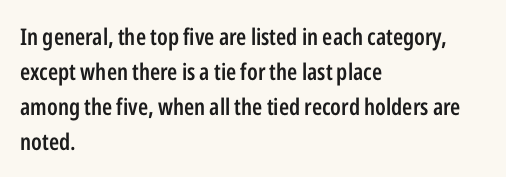
{"italic": "no", "bold": "semi", "underline": "no", "align": "left", "line_spacing": "normal", "line_spacing_ratio": 1.52, "letter_spacing": "normal", "letter_spacing_em": 0.0, "glyph_px": 23}
